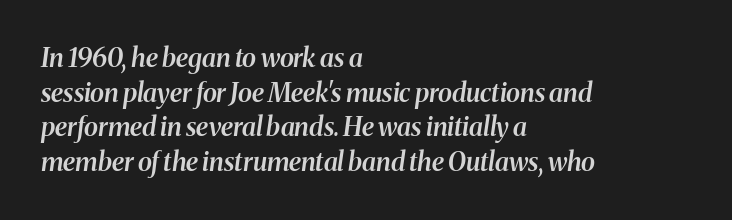
The image shows 26 px text type, italic (leaning right); set left-aligned, normal line spacing (1.33x), normal letter spacing, not underlined.
